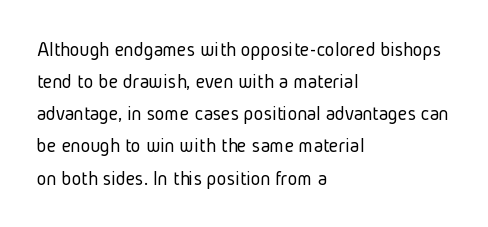
The image shows 21 px text type, upright; set left-aligned, normal line spacing (1.53x), normal letter spacing, not underlined.
